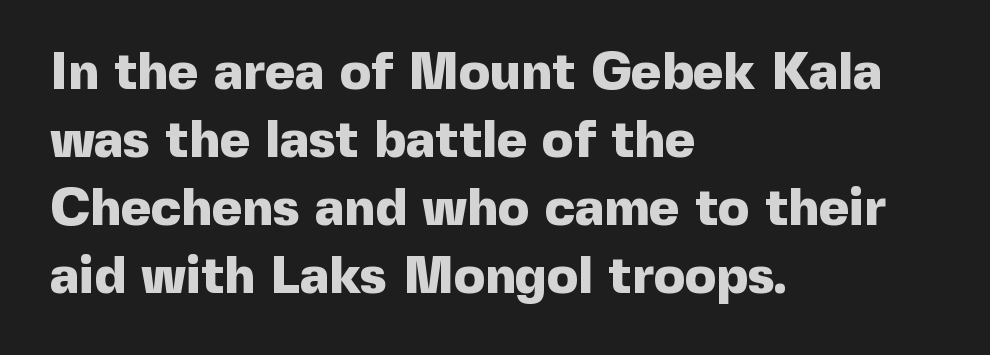
Q: Is the text bold? A: Yes.
Q: Is the text italic (slanted)? A: No, it is upright.
Q: Is the typeface a serif or a sans-serif typeface? A: Sans-serif.
Q: Is the text underlined? A: No.
Q: How is the paragraph aligned? A: Left-aligned.
Q: Is the spacing between letters normal or unusually wide? A: Normal.
Q: Is the spacing between lines tight, normal or loose? A: Normal.
Q: Width (condensed, normal, or wide)? A: Normal.
Q: x-height? A: Medium.
Q: Monospaced? A: No.
